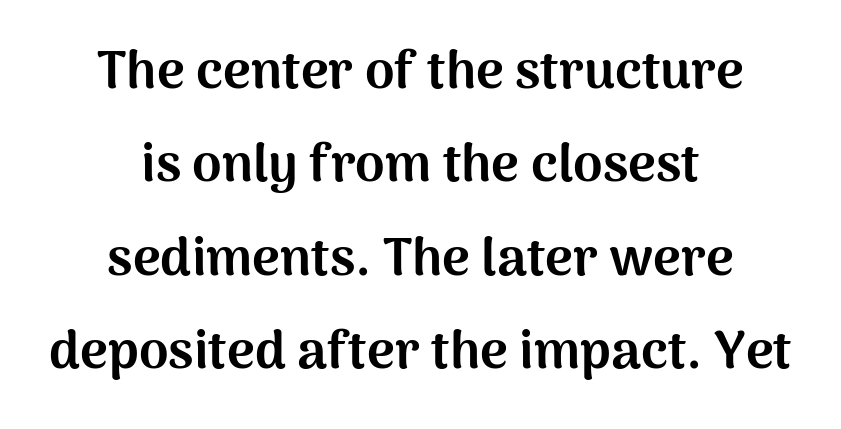
Q: Is the text bold? A: Yes.
Q: Is the text italic (slanted)? A: No, it is upright.
Q: Is the typeface a serif or a sans-serif typeface? A: Sans-serif.
Q: Is the text underlined? A: No.
Q: How is the paragraph aligned? A: Centered.
Q: Is the spacing between letters normal or unusually wide? A: Normal.
Q: Width (condensed, normal, or wide)? A: Normal.
Q: Stroke contrast? A: Medium.
Q: x-height? A: Medium.
Q: Monospaced? A: No.
